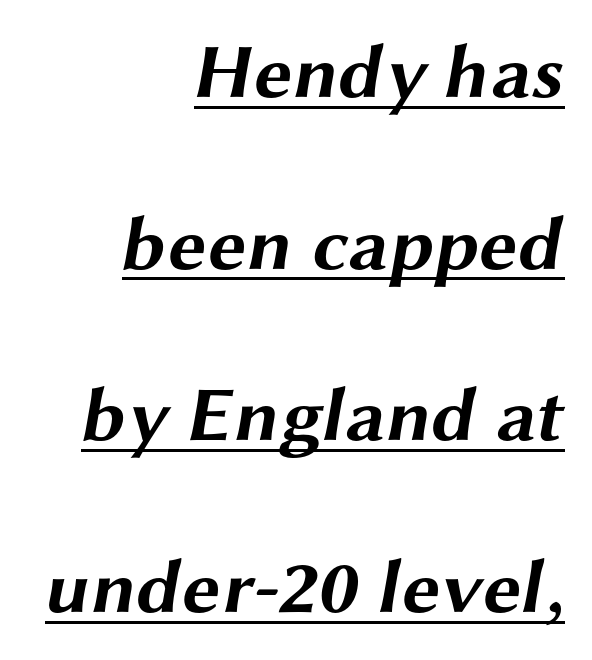
{"serif": "no", "bold": "yes", "weight": "bold", "width": "wide", "stroke_contrast": "medium", "x_height": "medium", "monospaced": "no", "underline": "yes", "align": "right", "line_spacing": "loose", "line_spacing_ratio": 2.23, "letter_spacing": "normal", "letter_spacing_em": 0.0, "glyph_px": 77}
